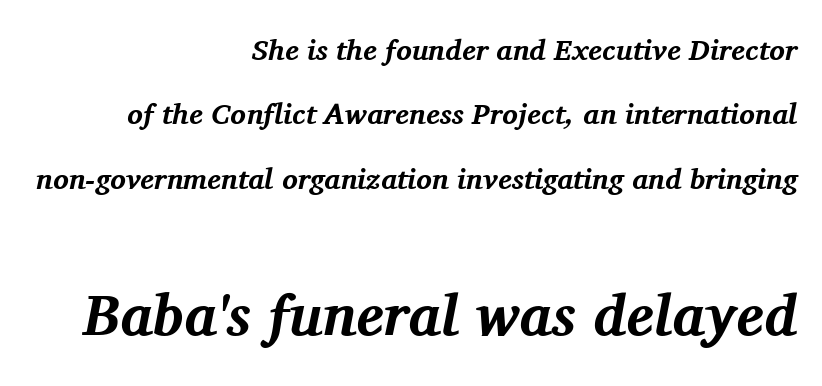
Q: Is the text bold? A: Yes.
Q: Is the text italic (slanted)? A: Yes, it leans right by about 11 degrees.
Q: Is the typeface a serif or a sans-serif typeface? A: Serif.
Q: Is the text underlined? A: No.
Q: How is the paragraph aligned? A: Right-aligned.
Q: Is the spacing between letters normal or unusually wide? A: Normal.
Q: Is the spacing between lines tight, normal or loose? A: Loose.
Q: Which block of text is set in a larger size, the first (top) or the second (bottom)? A: The second (bottom) one.
Q: Width (condensed, normal, or wide)? A: Normal.
Q: Stroke contrast? A: Medium.
Q: x-height? A: Medium.
Q: Monospaced? A: No.
